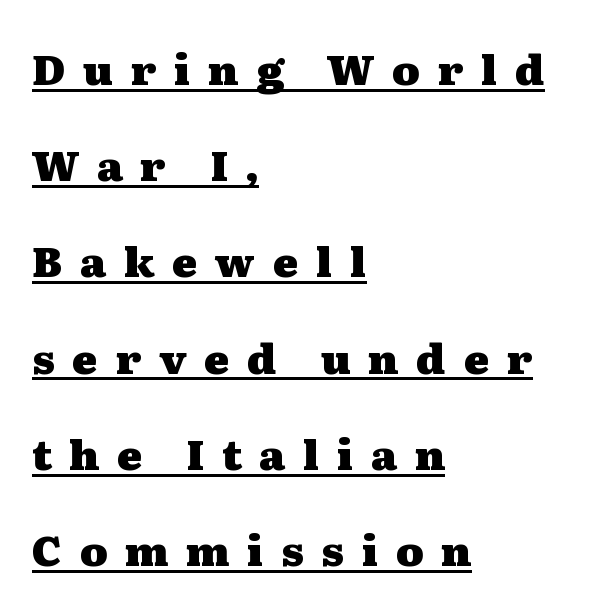
The image shows 42 px heavy, wide serif type, upright; set left-aligned, loose line spacing (2.29x), unusually wide letter spacing (+0.42 em), underlined; medium stroke contrast and a medium x-height.
